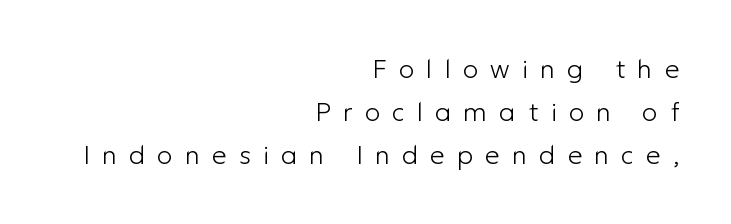
{"italic": "no", "bold": "no", "underline": "no", "align": "right", "line_spacing": "normal", "line_spacing_ratio": 1.65, "letter_spacing": "wide", "letter_spacing_em": 0.47, "glyph_px": 26}
